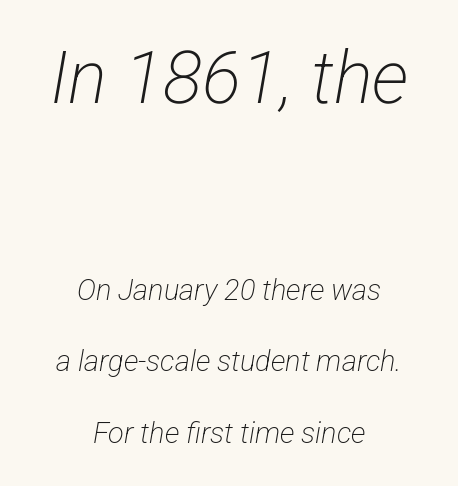
{"serif": "no", "bold": "no", "weight": "light", "width": "condensed", "stroke_contrast": "low", "x_height": "medium", "monospaced": "no", "underline": "no", "align": "center", "line_spacing": "loose", "line_spacing_ratio": 2.46, "letter_spacing": "normal", "letter_spacing_em": 0.0, "larger_block": "first", "size_ratio": 2.52, "glyph_px": 73}
